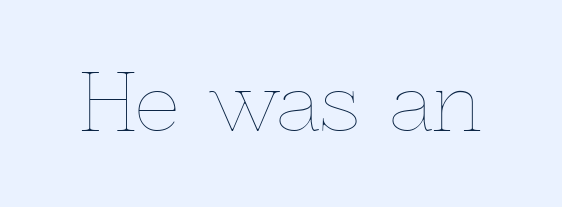
Q: Is the text bold? A: No.
Q: Is the text italic (slanted)? A: No, it is upright.
Q: Is the text underlined? A: No.
Q: Is the spacing between letters normal or unusually wide? A: Normal.
Q: Width (condensed, normal, or wide)? A: Normal.
Q: x-height? A: Medium.
Q: Monospaced? A: No.
